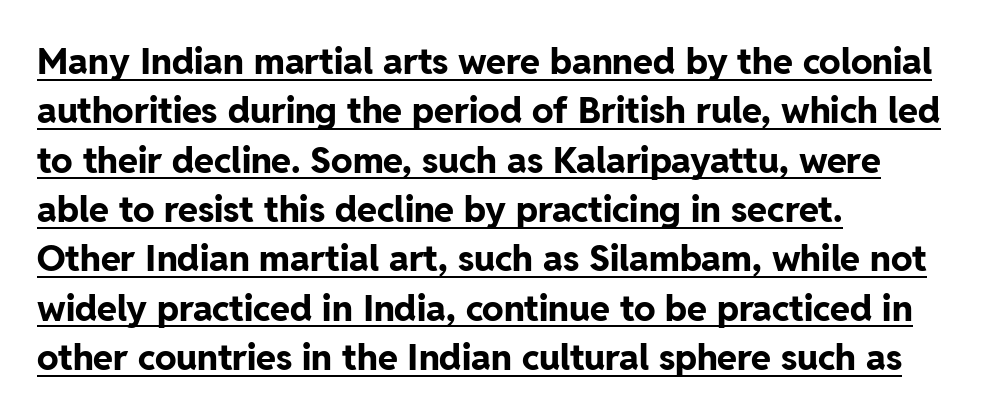
Q: Is the text bold? A: Yes.
Q: Is the text italic (slanted)? A: No, it is upright.
Q: Is the typeface a serif or a sans-serif typeface? A: Sans-serif.
Q: Is the text underlined? A: Yes.
Q: How is the paragraph aligned? A: Left-aligned.
Q: Is the spacing between letters normal or unusually wide? A: Normal.
Q: Is the spacing between lines tight, normal or loose? A: Normal.
Q: Width (condensed, normal, or wide)? A: Normal.
Q: Stroke contrast? A: Low.
Q: x-height? A: Medium.
Q: Monospaced? A: No.
